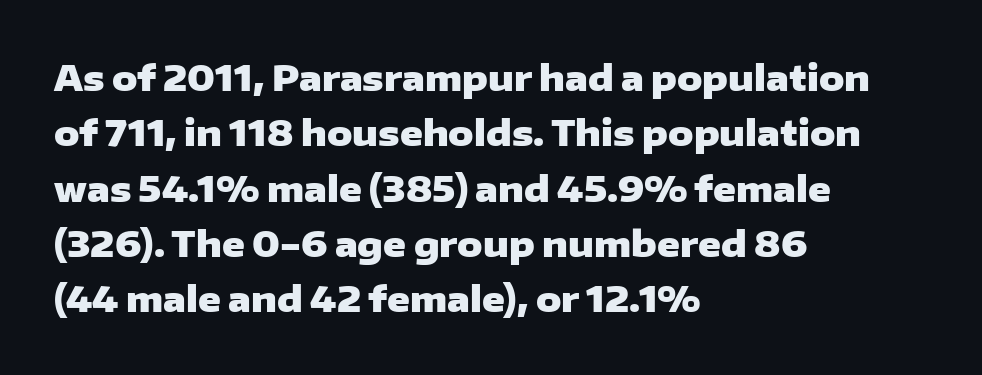
Q: Is the text bold? A: Yes.
Q: Is the text italic (slanted)? A: No, it is upright.
Q: Is the typeface a serif or a sans-serif typeface? A: Sans-serif.
Q: Is the text underlined? A: No.
Q: How is the paragraph aligned? A: Left-aligned.
Q: Is the spacing between letters normal or unusually wide? A: Normal.
Q: Is the spacing between lines tight, normal or loose? A: Normal.
Q: Width (condensed, normal, or wide)? A: Wide.
Q: Stroke contrast? A: Low.
Q: x-height? A: Medium.
Q: Monospaced? A: No.
